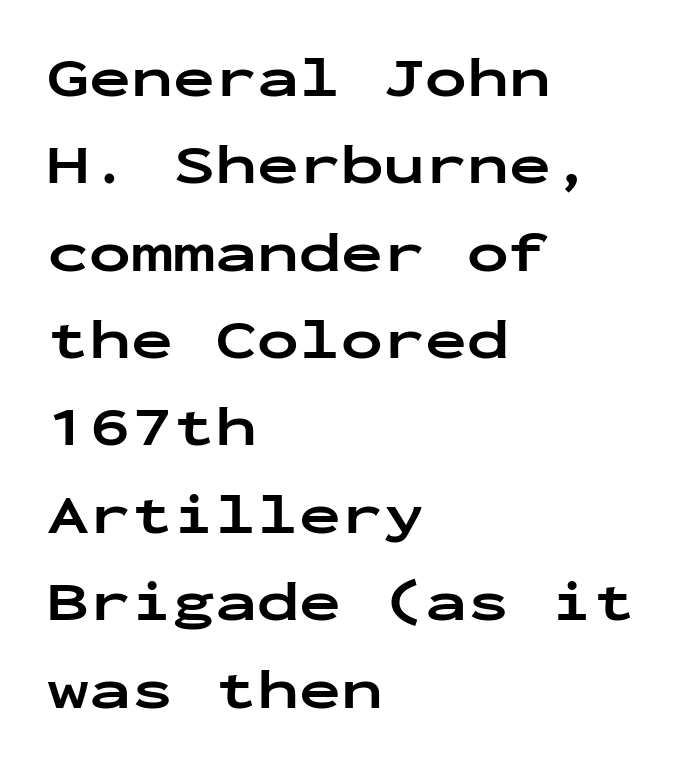
Q: Is the text bold? A: Yes.
Q: Is the text italic (slanted)? A: No, it is upright.
Q: Is the typeface a serif or a sans-serif typeface? A: Sans-serif.
Q: Is the text underlined? A: No.
Q: How is the paragraph aligned? A: Left-aligned.
Q: Is the spacing between letters normal or unusually wide? A: Normal.
Q: Is the spacing between lines tight, normal or loose? A: Normal.
Q: Width (condensed, normal, or wide)? A: Wide.
Q: Stroke contrast? A: Low.
Q: x-height? A: Medium.
Q: Monospaced? A: Yes.
